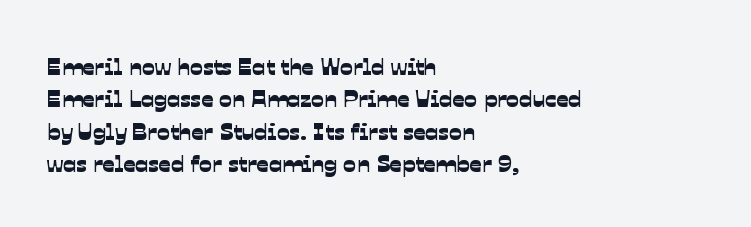
Q: Is the text underlined? A: No.
Q: How is the paragraph aligned? A: Left-aligned.
Q: Is the spacing between letters normal or unusually wide? A: Normal.
Q: Is the spacing between lines tight, normal or loose? A: Normal.
